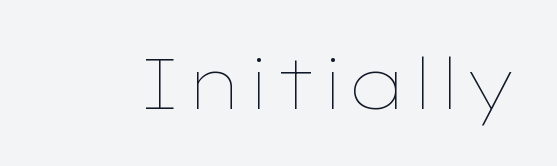
Q: Is the text bold? A: No.
Q: Is the text italic (slanted)? A: No, it is upright.
Q: Is the text underlined? A: No.
Q: Is the spacing between letters normal or unusually wide? A: Normal.
Q: Width (condensed, normal, or wide)? A: Wide.
Q: Stroke contrast? A: Low.
Q: x-height? A: Medium.
Q: Monospaced? A: No.
